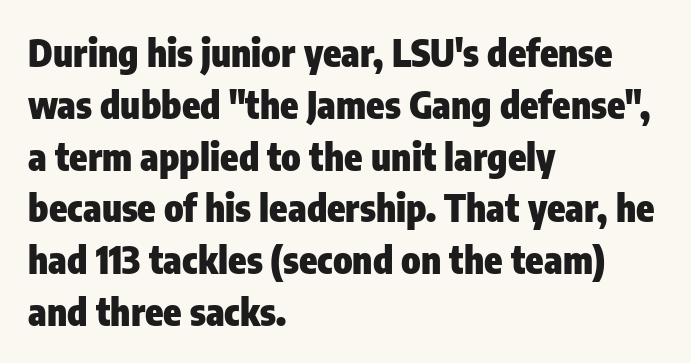
The image shows 37 px heavy, condensed sans-serif type, upright; set left-aligned, normal line spacing (1.4x), normal letter spacing, not underlined; low stroke contrast and a medium x-height.
